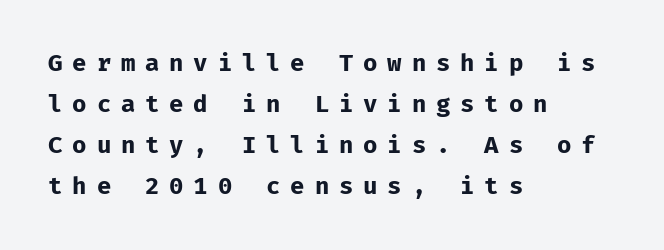
Q: Is the text bold? A: Yes.
Q: Is the text italic (slanted)? A: No, it is upright.
Q: Is the text underlined? A: No.
Q: How is the paragraph aligned? A: Left-aligned.
Q: Is the spacing between letters normal or unusually wide? A: Unusually wide.
